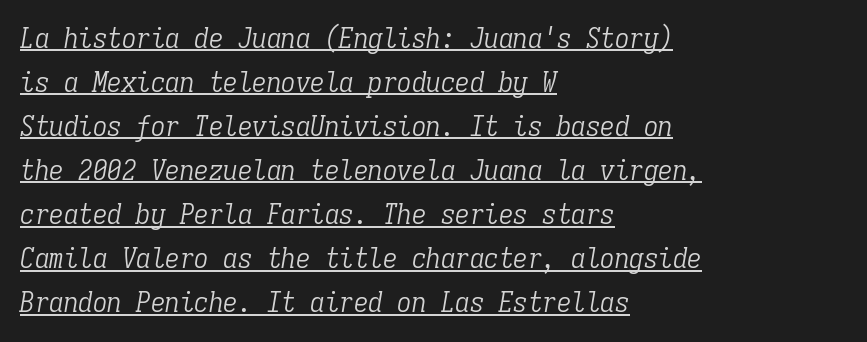
Q: Is the text bold? A: No.
Q: Is the text italic (slanted)? A: Yes, it leans right by about 9 degrees.
Q: Is the typeface a serif or a sans-serif typeface? A: Serif.
Q: Is the text underlined? A: Yes.
Q: How is the paragraph aligned? A: Left-aligned.
Q: Is the spacing between letters normal or unusually wide? A: Normal.
Q: Is the spacing between lines tight, normal or loose? A: Normal.
Q: Width (condensed, normal, or wide)? A: Condensed.
Q: Stroke contrast? A: Low.
Q: x-height? A: Medium.
Q: Monospaced? A: Yes.
